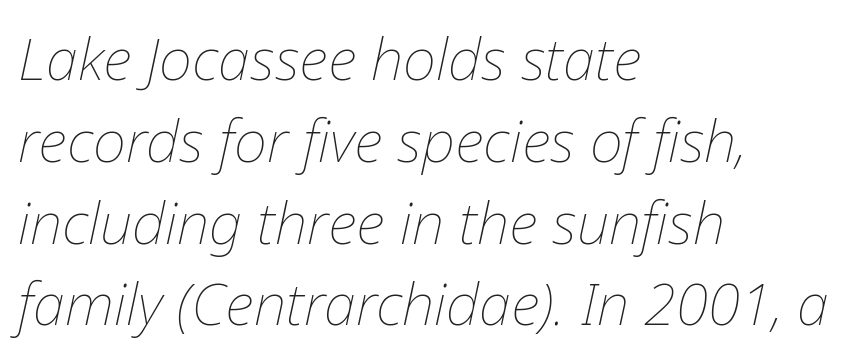
The image shows 58 px thin type, italic (leaning right); set left-aligned, normal line spacing (1.41x), normal letter spacing, not underlined; low stroke contrast and a medium x-height.
